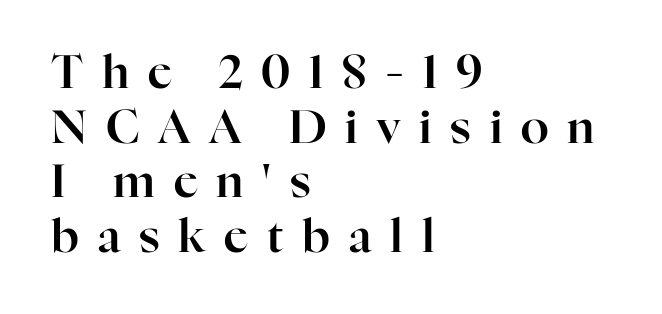
{"serif": "yes", "italic": "no", "width": "normal", "stroke_contrast": "high", "x_height": "medium", "monospaced": "no", "underline": "no", "align": "left", "line_spacing_ratio": 1.19, "letter_spacing": "wide", "letter_spacing_em": 0.41, "glyph_px": 46}
